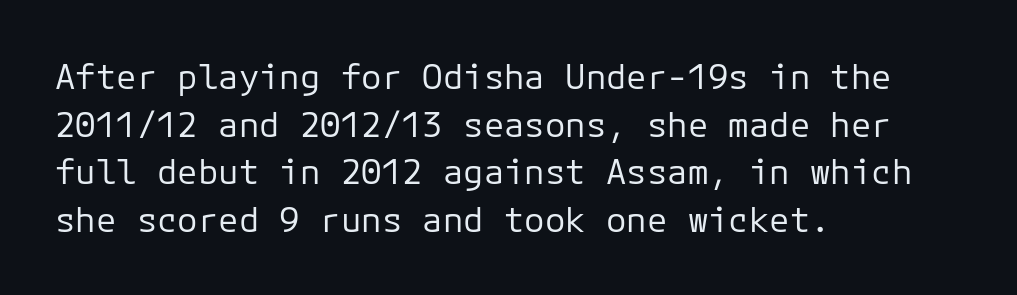
Q: Is the text bold? A: No.
Q: Is the text italic (slanted)? A: No, it is upright.
Q: Is the typeface a serif or a sans-serif typeface? A: Sans-serif.
Q: Is the text underlined? A: No.
Q: How is the paragraph aligned? A: Left-aligned.
Q: Is the spacing between letters normal or unusually wide? A: Normal.
Q: Is the spacing between lines tight, normal or loose? A: Normal.
Q: Width (condensed, normal, or wide)? A: Normal.
Q: Stroke contrast? A: Low.
Q: x-height? A: Medium.
Q: Monospaced? A: Yes.
